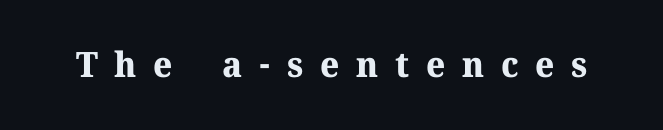
The characters display serif detailing at their extremities. A dark, heavy texture on the line: the type is bold. A typesetter would call this proportional, since set widths differ per character. The gaps between neighbouring characters are conspicuously large.
